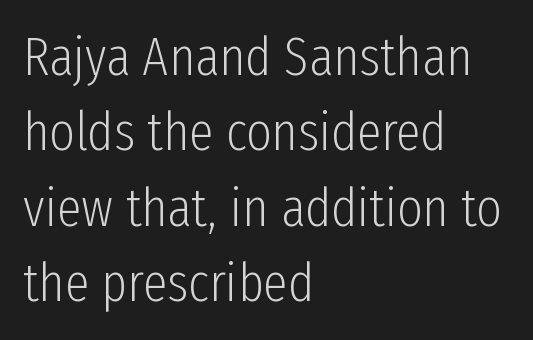
Q: Is the text bold? A: No.
Q: Is the text italic (slanted)? A: No, it is upright.
Q: Is the typeface a serif or a sans-serif typeface? A: Sans-serif.
Q: Is the text underlined? A: No.
Q: How is the paragraph aligned? A: Left-aligned.
Q: Is the spacing between letters normal or unusually wide? A: Normal.
Q: Is the spacing between lines tight, normal or loose? A: Normal.
Q: Width (condensed, normal, or wide)? A: Condensed.
Q: Stroke contrast? A: Low.
Q: x-height? A: Medium.
Q: Monospaced? A: No.
